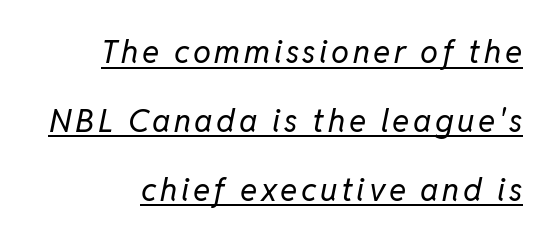
Q: Is the text bold? A: No.
Q: Is the text italic (slanted)? A: Yes, it leans right by about 11 degrees.
Q: Is the text underlined? A: Yes.
Q: Is the spacing between lines tight, normal or loose? A: Loose.
Q: Width (condensed, normal, or wide)? A: Normal.
Q: Stroke contrast? A: Low.
Q: x-height? A: Medium.
Q: Monospaced? A: No.
